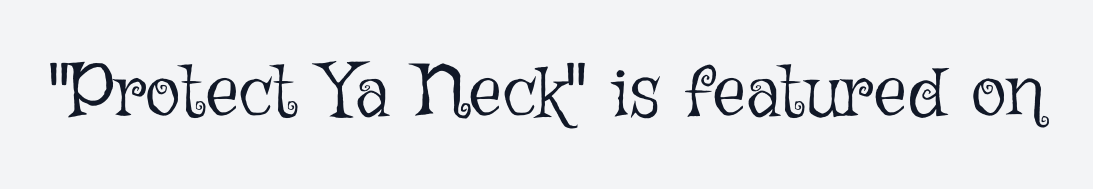
{"italic": "no", "bold": "no", "weight": "light", "width": "normal", "stroke_contrast": "low", "x_height": "medium", "monospaced": "no", "underline": "no", "letter_spacing": "normal", "letter_spacing_em": 0.0, "glyph_px": 74}
